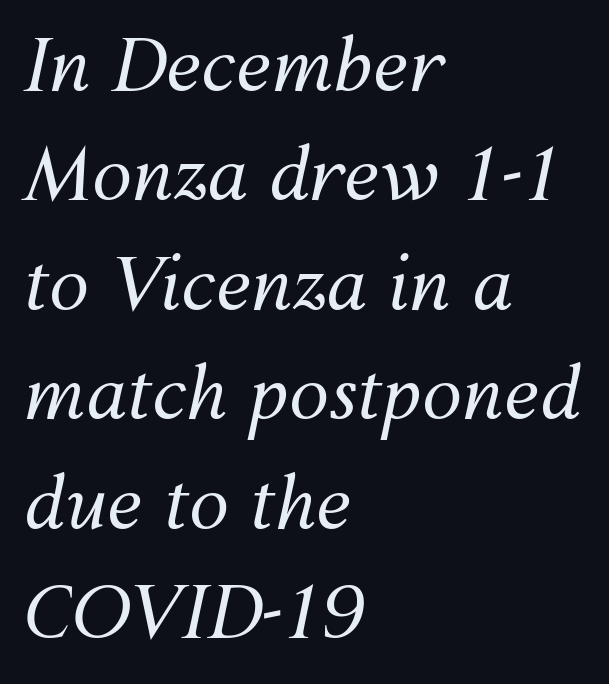
Q: Is the text bold? A: No.
Q: Is the text italic (slanted)? A: Yes, it leans right by about 12 degrees.
Q: Is the text underlined? A: No.
Q: How is the paragraph aligned? A: Left-aligned.
Q: Is the spacing between letters normal or unusually wide? A: Normal.
Q: Is the spacing between lines tight, normal or loose? A: Normal.
Q: Width (condensed, normal, or wide)? A: Normal.
Q: Stroke contrast? A: Medium.
Q: x-height? A: Medium.
Q: Monospaced? A: No.
